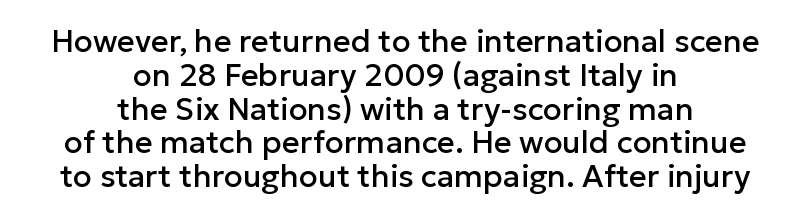
{"serif": "no", "italic": "no", "width": "normal", "stroke_contrast": "low", "x_height": "medium", "monospaced": "no", "underline": "no", "align": "center", "line_spacing": "tight", "line_spacing_ratio": 1.09, "letter_spacing": "normal", "letter_spacing_em": 0.0, "glyph_px": 31}
